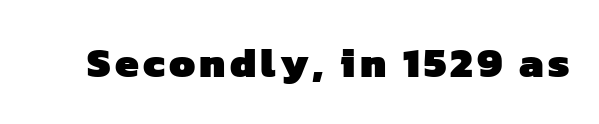
{"serif": "no", "bold": "yes", "weight": "heavy", "width": "normal", "stroke_contrast": "low", "x_height": "medium", "monospaced": "no", "underline": "no", "glyph_px": 42}
